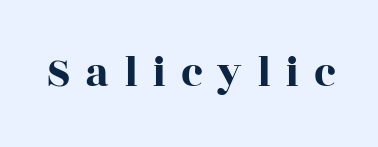
The letters are spread apart with noticeably loose tracking. Ascenders rise straight up at ninety degrees. Spacing verdict: proportional, widths tailored to each character. Descenders are the only things crossing below the line. Letterform terminals end in serifs throughout the passage.
